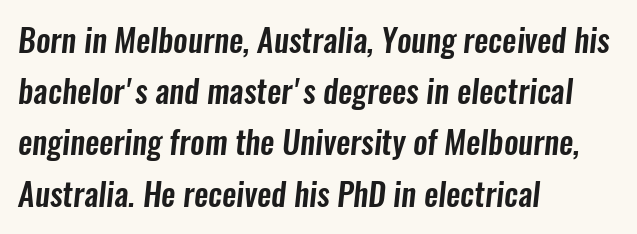
{"serif": "no", "width": "condensed", "stroke_contrast": "low", "x_height": "medium", "monospaced": "no", "underline": "no", "align": "left", "line_spacing": "normal", "line_spacing_ratio": 1.6, "letter_spacing": "normal", "letter_spacing_em": 0.0, "glyph_px": 32}
